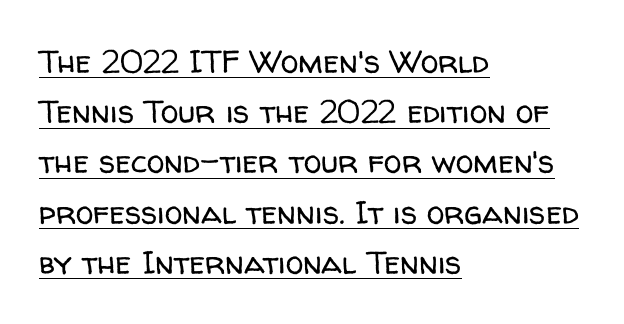
Q: Is the text bold? A: No.
Q: Is the text italic (slanted)? A: No, it is upright.
Q: Is the typeface a serif or a sans-serif typeface? A: Sans-serif.
Q: Is the text underlined? A: Yes.
Q: How is the paragraph aligned? A: Left-aligned.
Q: Is the spacing between letters normal or unusually wide? A: Normal.
Q: Is the spacing between lines tight, normal or loose? A: Normal.
Q: Width (condensed, normal, or wide)? A: Normal.
Q: Stroke contrast? A: Low.
Q: x-height? A: Medium.
Q: Monospaced? A: No.
